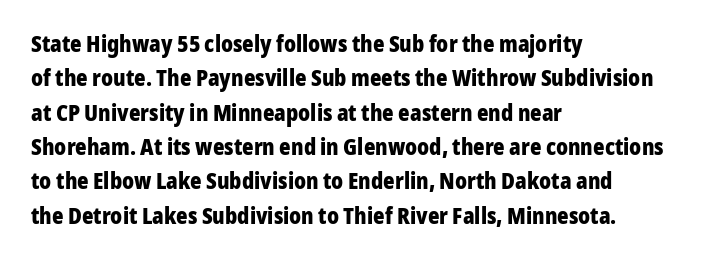
Q: Is the text bold? A: Yes.
Q: Is the text italic (slanted)? A: No, it is upright.
Q: Is the text underlined? A: No.
Q: How is the paragraph aligned? A: Left-aligned.
Q: Is the spacing between letters normal or unusually wide? A: Normal.
Q: Is the spacing between lines tight, normal or loose? A: Normal.
